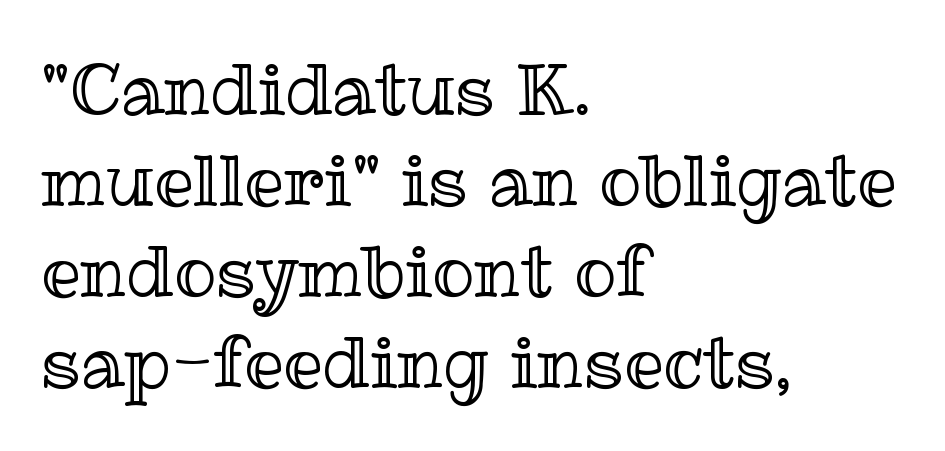
The image shows 70 px text type, upright; set left-aligned, normal line spacing (1.3x), normal letter spacing, not underlined; a medium x-height.
